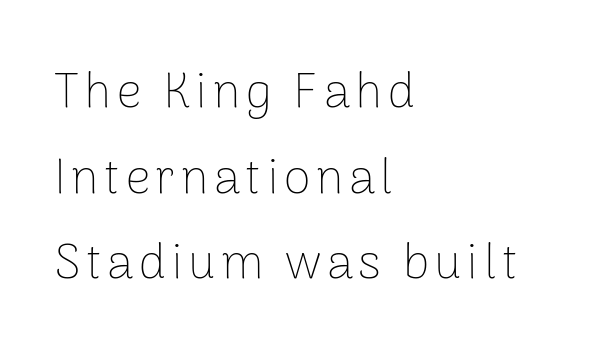
{"serif": "no", "italic": "no", "bold": "no", "weight": "thin", "width": "normal", "stroke_contrast": "low", "x_height": "medium", "monospaced": "no", "underline": "no", "align": "left", "line_spacing_ratio": 1.75, "glyph_px": 49}
